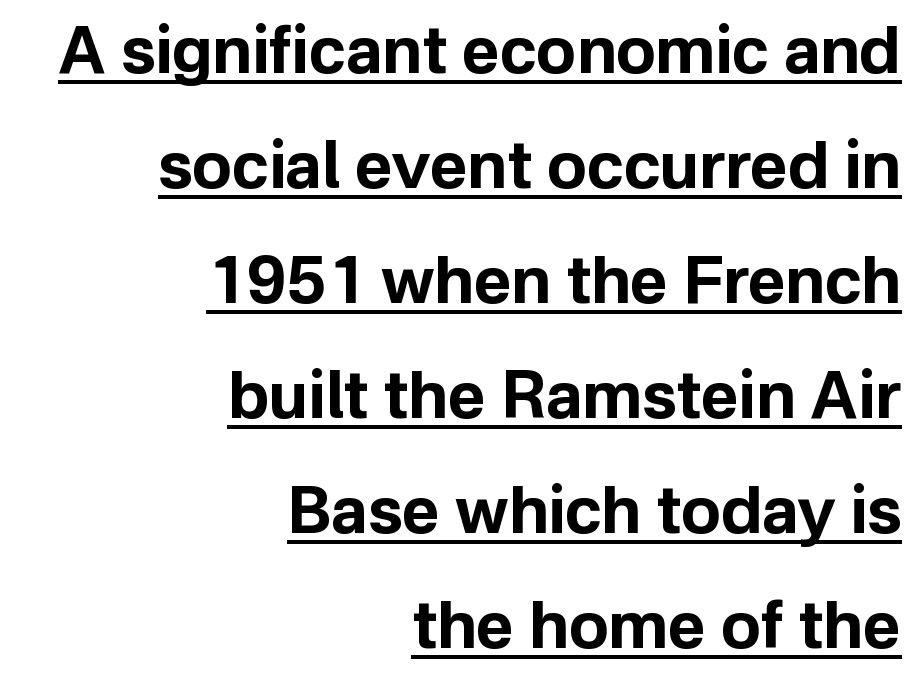
The letters carry no serifs — their stems end cleanly without finishing strokes. Between one letter and the next there's only the usual sliver of space. The lines are quadded right. The rendered words wear a rule along their underside. Does the lettering tilt? It doesn't — this is upright.
